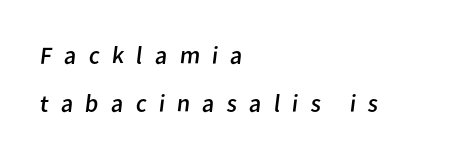
{"bold": "no", "underline": "no", "align": "left", "line_spacing": "loose", "line_spacing_ratio": 1.91, "letter_spacing": "wide", "letter_spacing_em": 0.48, "glyph_px": 25}
